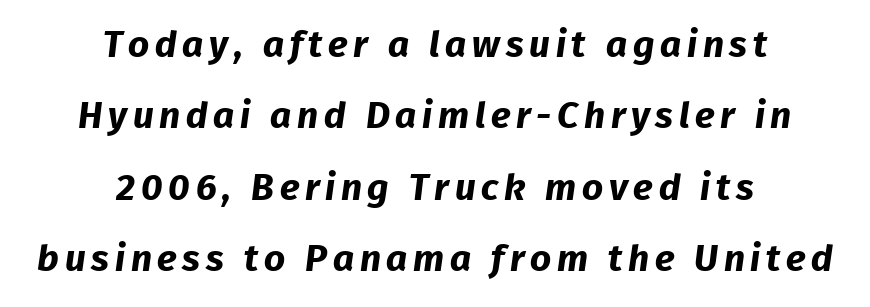
The image shows 37 px bold sans-serif type; set centered, loose line spacing (1.93x), not underlined; low stroke contrast and a medium x-height.
